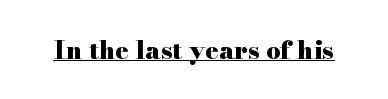
The image shows 25 px bold type, upright; set normal letter spacing, underlined.
